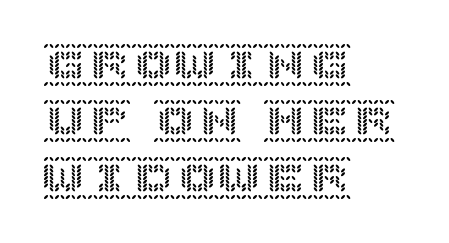
The image shows 44 px text type, upright; set left-aligned, normal line spacing (1.28x), normal letter spacing, not underlined; a large x-height.
